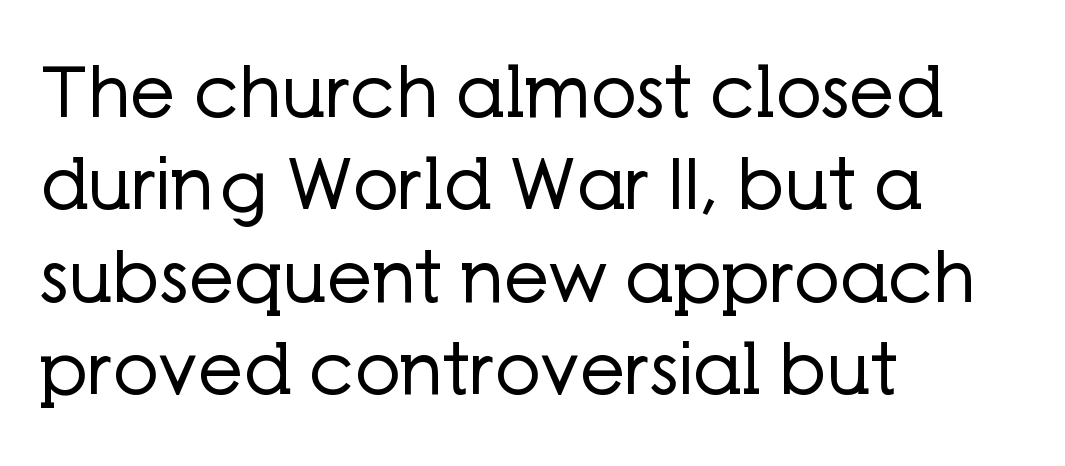
Q: Is the text bold? A: No.
Q: Is the text italic (slanted)? A: No, it is upright.
Q: Is the typeface a serif or a sans-serif typeface? A: Sans-serif.
Q: Is the text underlined? A: No.
Q: How is the paragraph aligned? A: Left-aligned.
Q: Is the spacing between letters normal or unusually wide? A: Normal.
Q: Is the spacing between lines tight, normal or loose? A: Normal.
Q: Width (condensed, normal, or wide)? A: Normal.
Q: Stroke contrast? A: Low.
Q: x-height? A: Medium.
Q: Monospaced? A: No.
